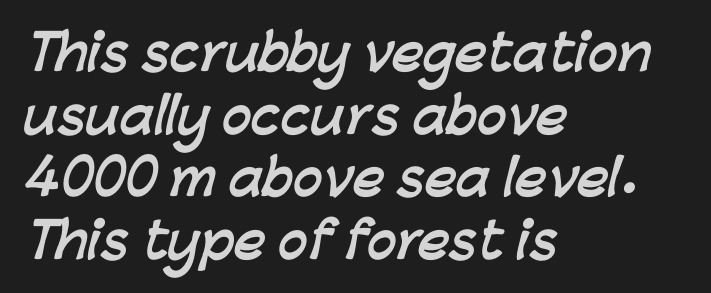
{"serif": "no", "bold": "yes", "weight": "semibold", "width": "normal", "stroke_contrast": "low", "x_height": "medium", "monospaced": "no", "underline": "no", "align": "left", "line_spacing": "normal", "line_spacing_ratio": 1.28, "letter_spacing": "normal", "letter_spacing_em": 0.0, "glyph_px": 49}
